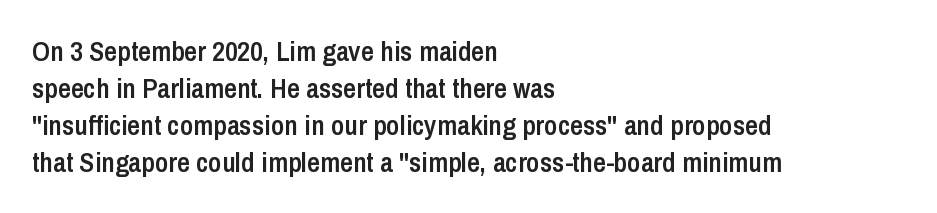
Q: Is the text bold? A: Semi-bold.
Q: Is the text italic (slanted)? A: No, it is upright.
Q: Is the typeface a serif or a sans-serif typeface? A: Sans-serif.
Q: Is the text underlined? A: No.
Q: How is the paragraph aligned? A: Left-aligned.
Q: Is the spacing between letters normal or unusually wide? A: Normal.
Q: Is the spacing between lines tight, normal or loose? A: Normal.
Q: Width (condensed, normal, or wide)? A: Condensed.
Q: Stroke contrast? A: Low.
Q: x-height? A: Medium.
Q: Monospaced? A: No.
